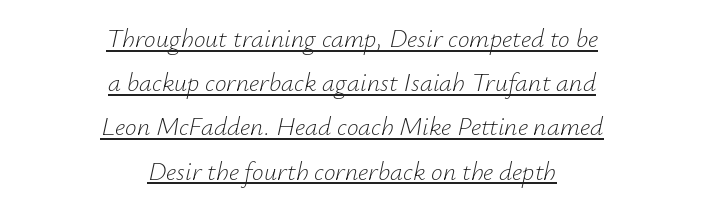
Typeset on center — no edge is straight. A normal amount of white space separates one row of letters from the next. Here the glyphs are tracked normally, forming tight word shapes. In terms of posture, this sample is oblique. This is underlined copy, the kind a proofreader might mark for attention.
